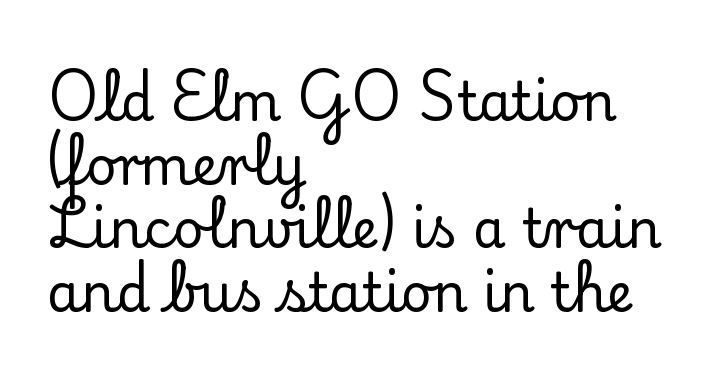
Q: Is the text italic (slanted)? A: No, it is upright.
Q: Is the typeface a serif or a sans-serif typeface? A: Serif.
Q: Is the text underlined? A: No.
Q: How is the paragraph aligned? A: Left-aligned.
Q: Is the spacing between letters normal or unusually wide? A: Normal.
Q: Width (condensed, normal, or wide)? A: Normal.
Q: Stroke contrast? A: Low.
Q: x-height? A: Small.
Q: Monospaced? A: No.
